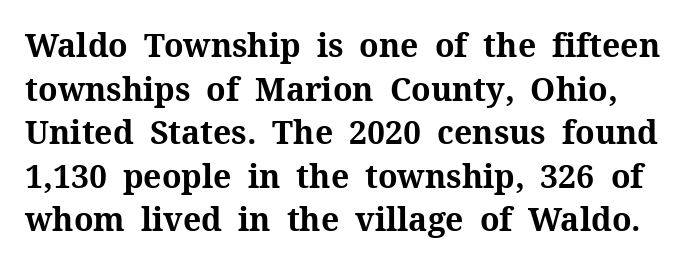
{"serif": "yes", "italic": "no", "bold": "yes", "weight": "bold", "width": "normal", "stroke_contrast": "medium", "x_height": "medium", "monospaced": "no", "underline": "no", "line_spacing": "normal", "line_spacing_ratio": 1.36, "letter_spacing": "normal", "letter_spacing_em": 0.0, "glyph_px": 32}
